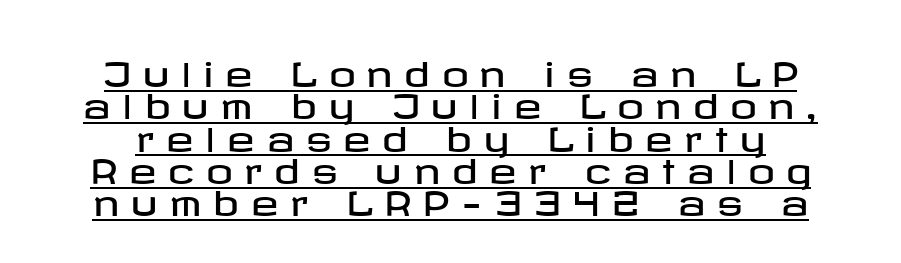
Notice how descenders almost collide with the ascenders below — that's tight leading. The sample's only ornament is a line tracing under the words. Caption: expanded tracking, letters set apart. Font category for this specimen: sans-serif.
